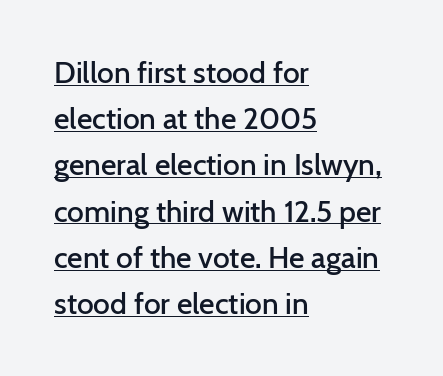
Is the type bold? Partly — it's a semibold, heavier than regular but not fully bold. Evenly set lines give the paragraph a standard silhouette. You could not count columns in this text — the font is proportionally spaced. Like a heading marked for emphasis, these lines bear an underscore. If you drew a line through each stem, it would be perfectly vertical.
